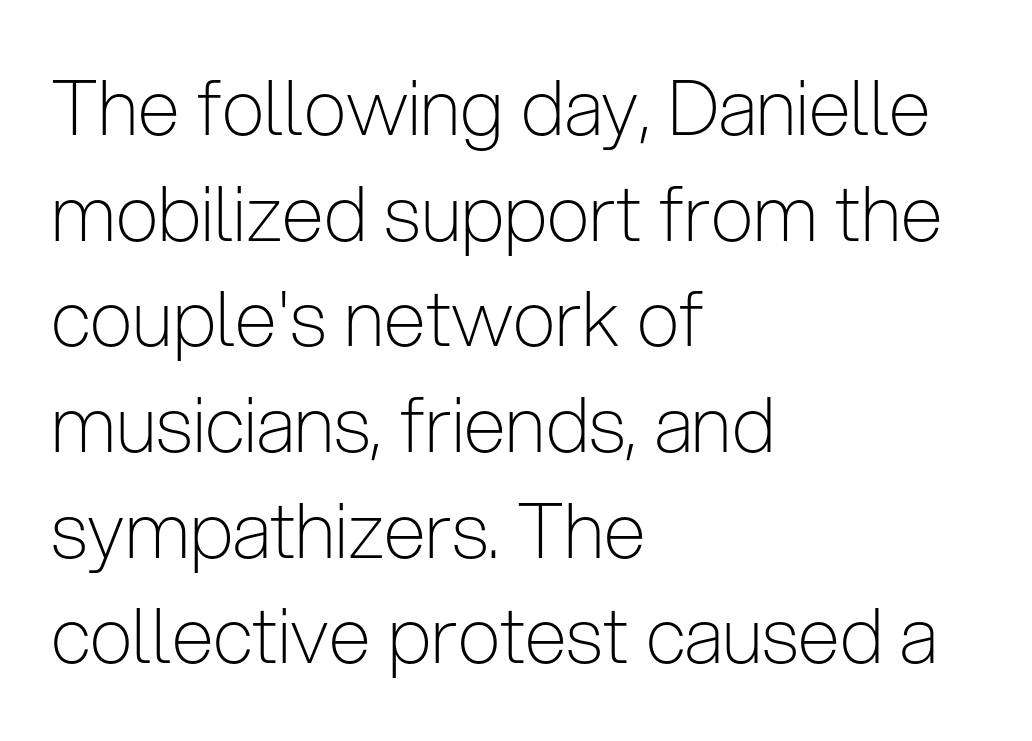
Q: Is the text bold? A: No.
Q: Is the text italic (slanted)? A: No, it is upright.
Q: Is the typeface a serif or a sans-serif typeface? A: Sans-serif.
Q: Is the text underlined? A: No.
Q: How is the paragraph aligned? A: Left-aligned.
Q: Is the spacing between letters normal or unusually wide? A: Normal.
Q: Is the spacing between lines tight, normal or loose? A: Normal.
Q: Width (condensed, normal, or wide)? A: Condensed.
Q: Stroke contrast? A: Low.
Q: x-height? A: Medium.
Q: Monospaced? A: No.
